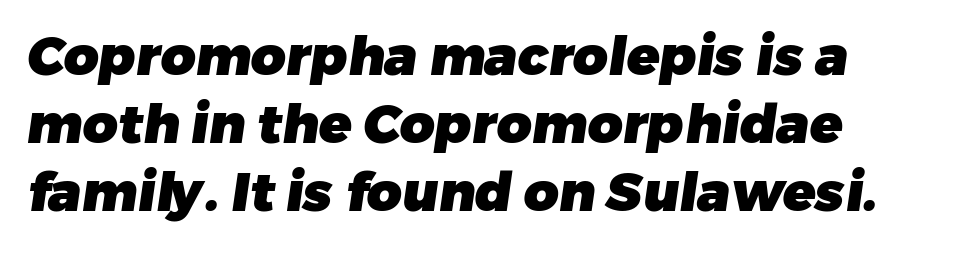
Q: Is the text bold? A: Yes.
Q: Is the typeface a serif or a sans-serif typeface? A: Sans-serif.
Q: Is the text underlined? A: No.
Q: How is the paragraph aligned? A: Left-aligned.
Q: Is the spacing between letters normal or unusually wide? A: Normal.
Q: Is the spacing between lines tight, normal or loose? A: Normal.
Q: Width (condensed, normal, or wide)? A: Normal.
Q: Stroke contrast? A: Low.
Q: x-height? A: Medium.
Q: Monospaced? A: No.
